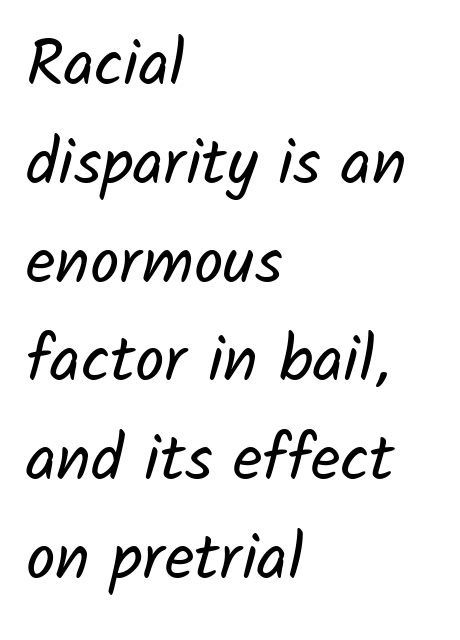
The image shows 65 px regular-weight sans-serif type; set left-aligned, normal line spacing (1.52x), normal letter spacing, not underlined; low stroke contrast and a medium x-height.
